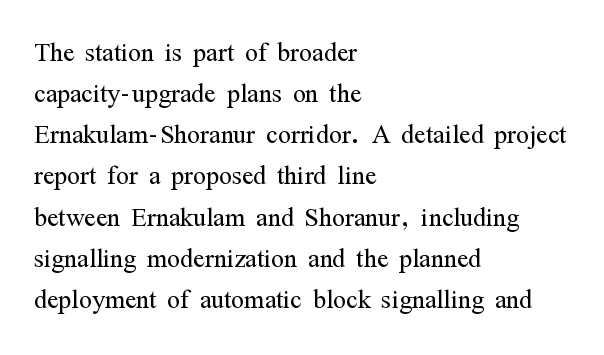
How are the letters spaced? Ordinarily, with no added tracking. The zone under the glyphs is completely vacant. The ragged edge is on the right, which tells us the setting is flush left. Each letter keeps its own natural width here, so spacing adapts to shape.
